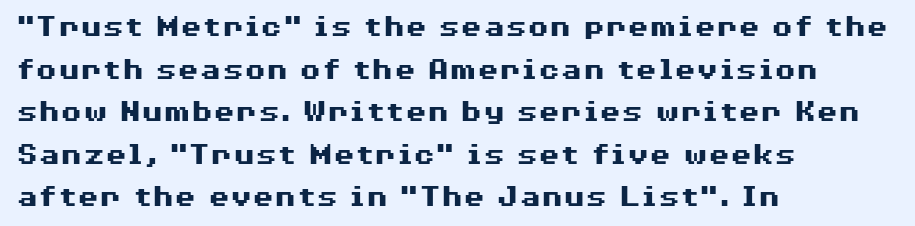
Q: Is the text bold? A: Yes.
Q: Is the text italic (slanted)? A: No, it is upright.
Q: Is the typeface a serif or a sans-serif typeface? A: Sans-serif.
Q: Is the text underlined? A: No.
Q: How is the paragraph aligned? A: Left-aligned.
Q: Is the spacing between letters normal or unusually wide? A: Normal.
Q: Is the spacing between lines tight, normal or loose? A: Normal.
Q: Width (condensed, normal, or wide)? A: Wide.
Q: Stroke contrast? A: Medium.
Q: x-height? A: Medium.
Q: Monospaced? A: No.
